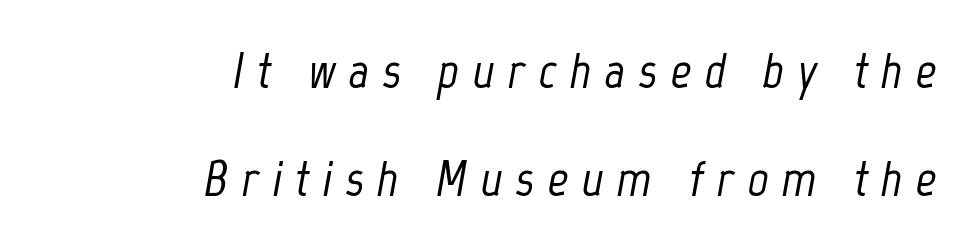
Summary of vertical rhythm: relaxed, with wide interline spacing. Here the glyphs are tracked loosely, breaking word shapes into spaced letters. Clear beneath every line of the passage. It's the slanting kind of type. A typesetter would call this proportional, since set widths differ per character. Casual observation: everything's shoved over to the right.
